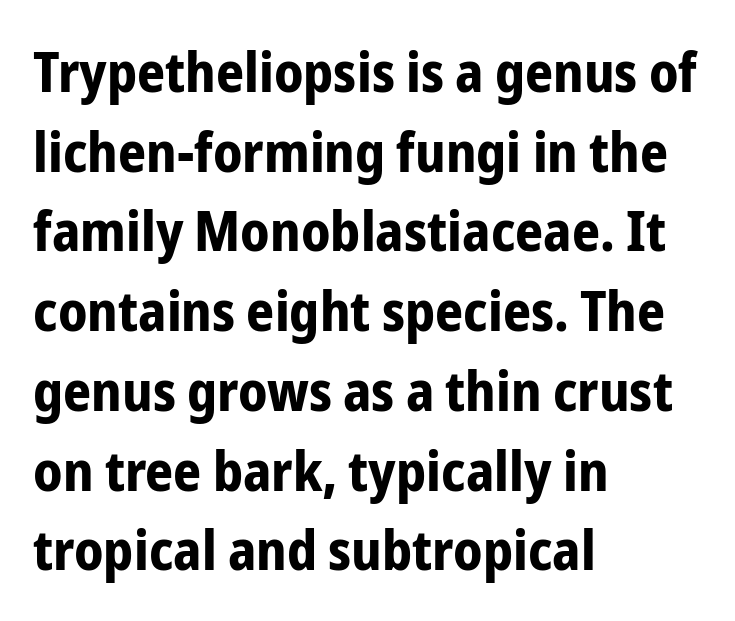
Q: Is the text bold? A: Yes.
Q: Is the text italic (slanted)? A: No, it is upright.
Q: Is the typeface a serif or a sans-serif typeface? A: Sans-serif.
Q: Is the text underlined? A: No.
Q: How is the paragraph aligned? A: Left-aligned.
Q: Is the spacing between letters normal or unusually wide? A: Normal.
Q: Is the spacing between lines tight, normal or loose? A: Normal.
Q: Width (condensed, normal, or wide)? A: Condensed.
Q: Stroke contrast? A: Low.
Q: x-height? A: Medium.
Q: Monospaced? A: No.
